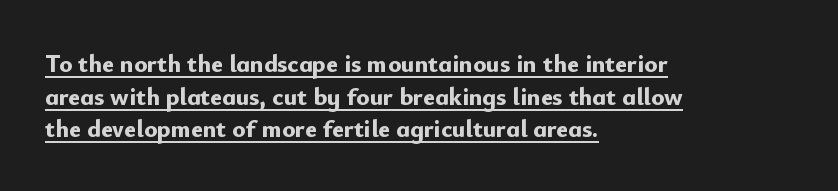
Compared with typical body copy, the letter spacing here is the same. Descenders here cross a horizontal rule under the line. This block has exactly the height ordinary leading produces. A typesetter would mark this as roman, not italic. Students, this is bold: see how much ink each stroke carries.
